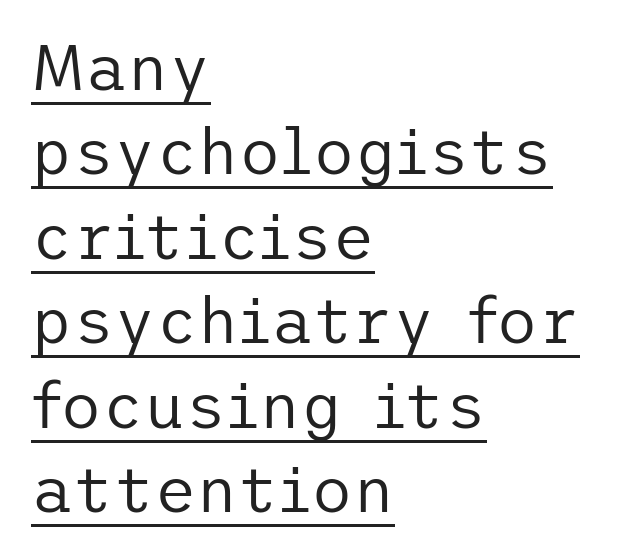
The image shows 64 px regular-weight sans-serif type, upright; set left-aligned, normal line spacing (1.32x), normal letter spacing, underlined; low stroke contrast and a medium x-height.
